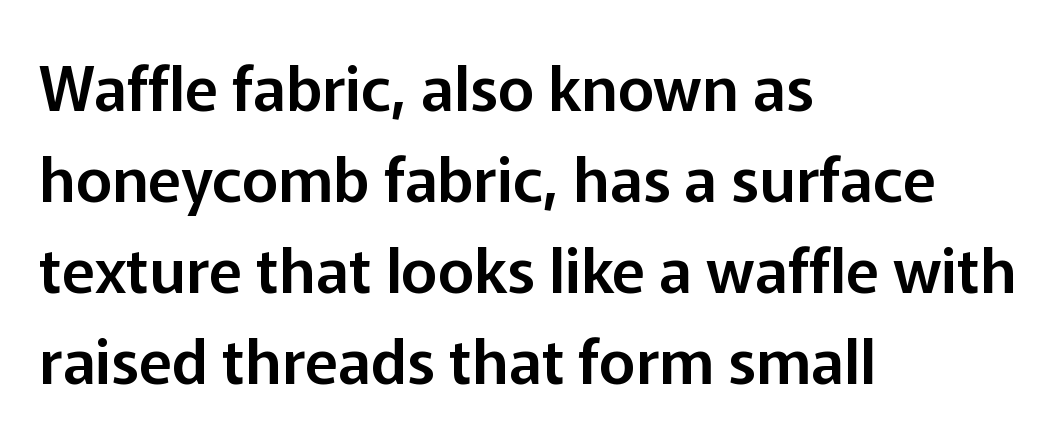
In terms of letterspacing, this is plain default setting. Which margin do the lines hug? The left one — the right edge is uneven. The leading is moderate, giving the passage an even texture. Do the characters align in a grid? No, the font is proportional.
